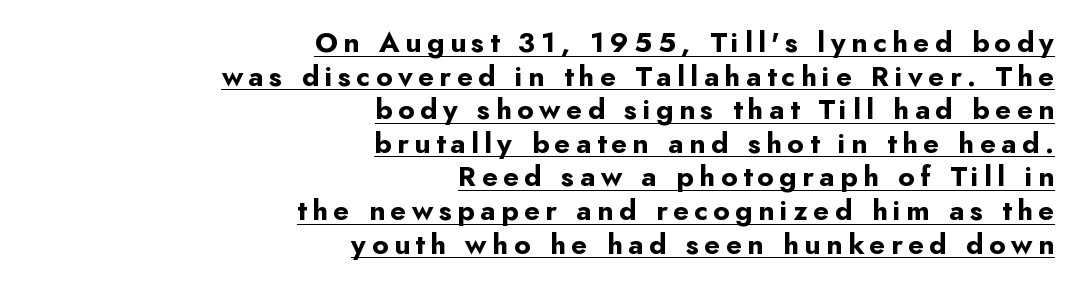
The image shows 28 px bold sans-serif type, upright; set right-aligned, line spacing 1.2x, unusually wide letter spacing (+0.2 em), underlined; low stroke contrast and a small x-height.
